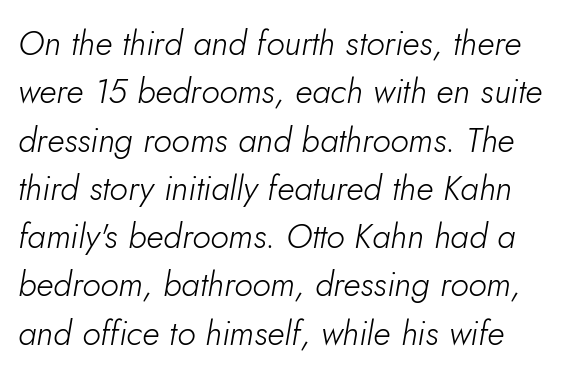
The image shows 34 px light type, italic (leaning right); set normal line spacing (1.42x), normal letter spacing, not underlined; low stroke contrast and a small x-height.
